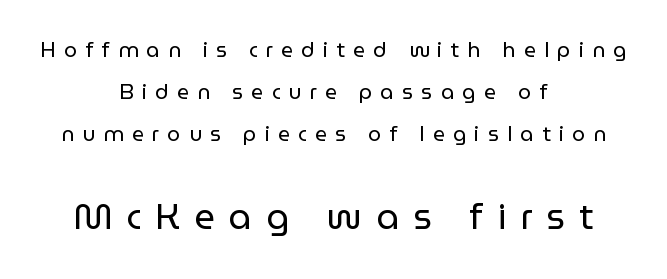
You could only call the tracking loose — the letters float apart. Italic: no, the glyphs are upright roman. Stroke mass is kept to a normal reading level or below. The composition opens small and finishes big. The foot of each line stays bare and open. The glyphs in this specimen are sans serif.
